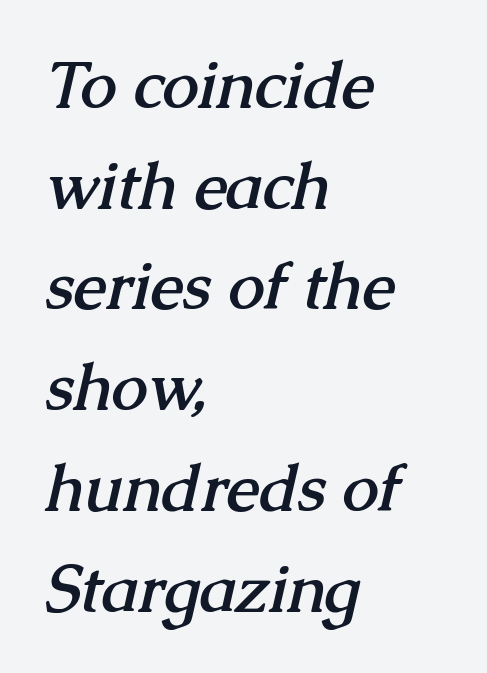
The image shows 65 px semibold serif type; set left-aligned, normal line spacing (1.55x), normal letter spacing, not underlined; medium stroke contrast and a medium x-height.
